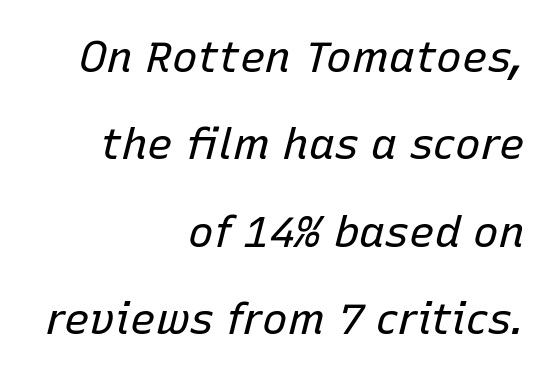
Only glyphs here, with clear space below each row. A typesetter would mark this as italic. Between one letter and the next there's only the usual sliver of space. The passage shown is not bold in any degree. Spacing verdict: proportional, widths tailored to each character.
